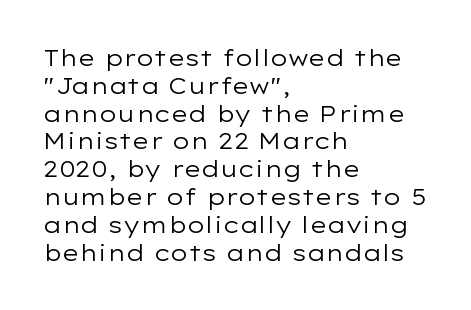
Q: Is the text bold? A: No.
Q: Is the text italic (slanted)? A: No, it is upright.
Q: Is the text underlined? A: No.
Q: How is the paragraph aligned? A: Left-aligned.
Q: Is the spacing between letters normal or unusually wide? A: Normal.
